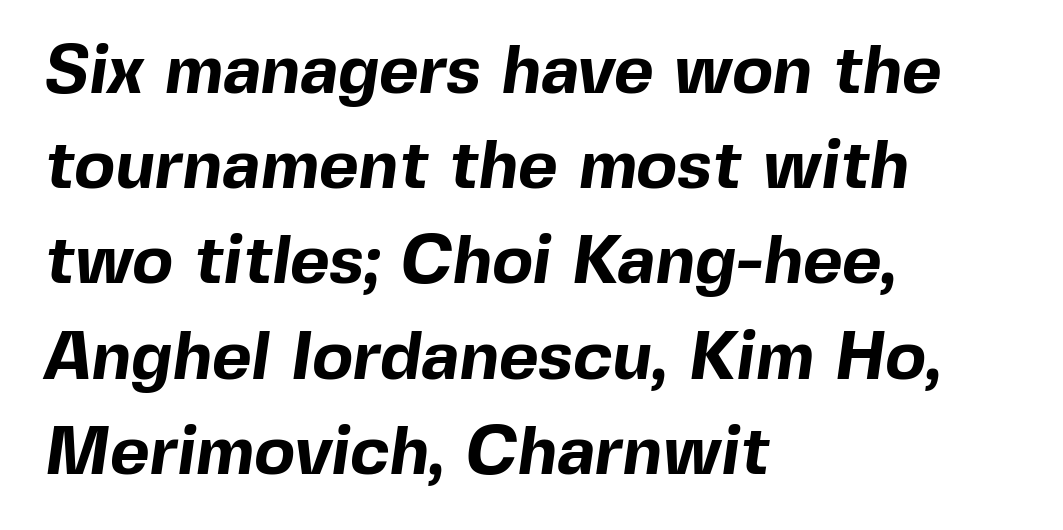
Words appear dense and cohesive because spacing is normal. In terms of weight, the rendering is a true, heavy bold. Lines of text with bare space underneath. Letterform terminals end flat and unadorned throughout the passage. The line-height multiplier appears to be the usual default. The rag falls on the right side of this text block.
